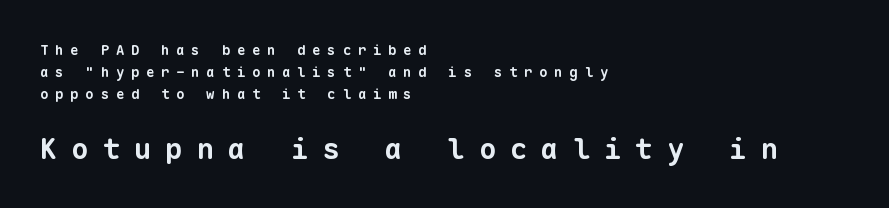
A typesetter would call this monospace, since all characters share one set width. Heft: maximum for text — a bold. Interline gaps are of average width in this sample. Spacing between characters has been opened up far beyond the box default. Look at the glyph heights: the lower group is clearly the bigger setting. The ragged edge is on the right, which tells us the setting is flush left.
